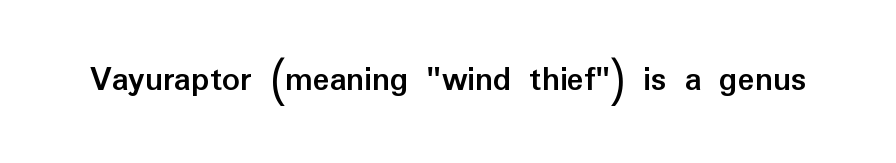
A typesetter would call this zero additional tracking. Proportional: the letters do not fall into vertical columns. Any mark beneath the type? The region is blank. Stroke thickness is high; the sample reads as a true bold. The passage shown is typeset with a sans-serif family.
